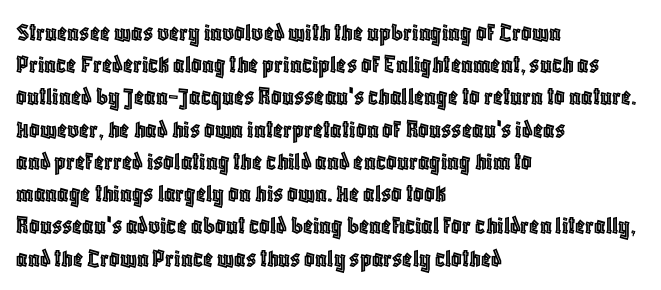
{"italic": "no", "underline": "no", "align": "left", "line_spacing_ratio": 1.24, "letter_spacing": "normal", "letter_spacing_em": 0.0, "glyph_px": 26}
